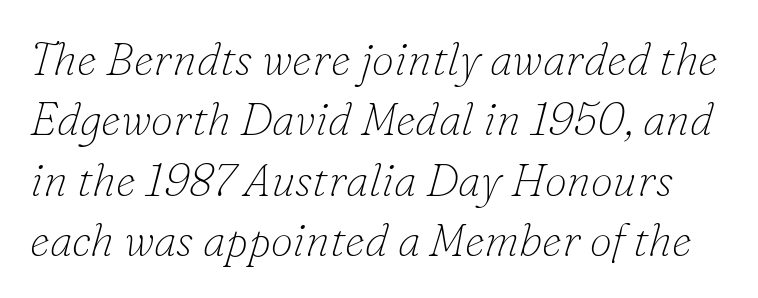
Q: Is the text bold? A: No.
Q: Is the text italic (slanted)? A: Yes, it leans right by about 16 degrees.
Q: Is the typeface a serif or a sans-serif typeface? A: Serif.
Q: Is the text underlined? A: No.
Q: Is the spacing between letters normal or unusually wide? A: Normal.
Q: Is the spacing between lines tight, normal or loose? A: Normal.
Q: Width (condensed, normal, or wide)? A: Normal.
Q: Stroke contrast? A: Low.
Q: x-height? A: Small.
Q: Monospaced? A: No.
